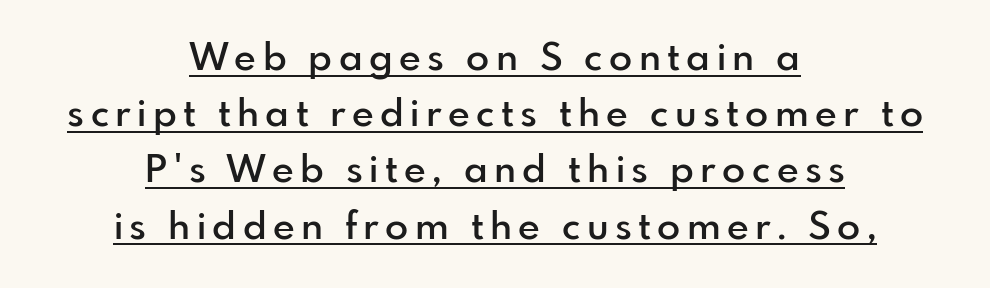
Q: Is the text bold? A: Semi-bold.
Q: Is the text italic (slanted)? A: No, it is upright.
Q: Is the typeface a serif or a sans-serif typeface? A: Sans-serif.
Q: Is the text underlined? A: Yes.
Q: How is the paragraph aligned? A: Centered.
Q: Is the spacing between lines tight, normal or loose? A: Normal.
Q: Width (condensed, normal, or wide)? A: Normal.
Q: Stroke contrast? A: Low.
Q: x-height? A: Small.
Q: Monospaced? A: No.
